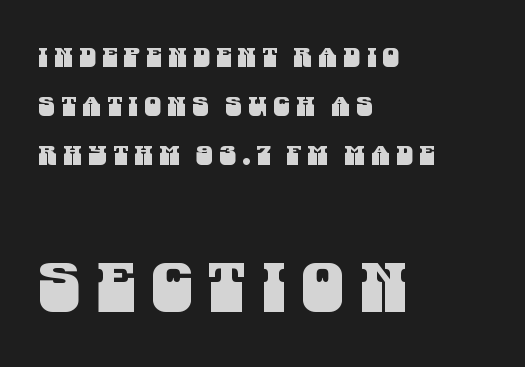
The image shows 68 px condensed sans-serif type; set left-aligned, line spacing 1.82x, unusually wide letter spacing (+0.23 em), not underlined; the second (bottom) block is 2.52x larger; medium stroke contrast and a large x-height.
